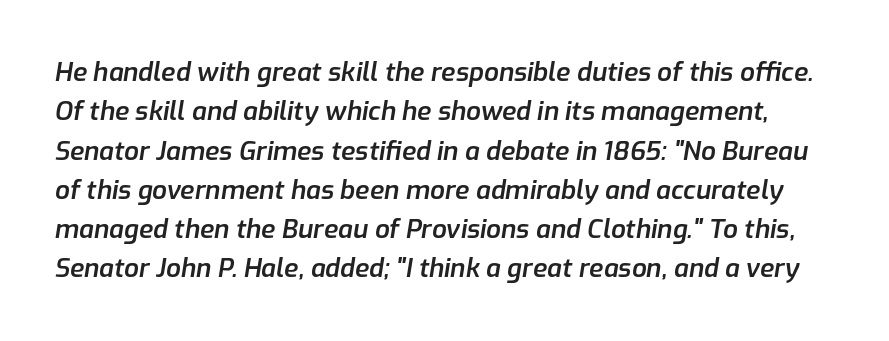
Check the space under the baseline: it is left empty. I'd describe the lettering as semibold — firm but not a full bold. Slanted lettering throughout. Caption: standard tracking, unaltered.
